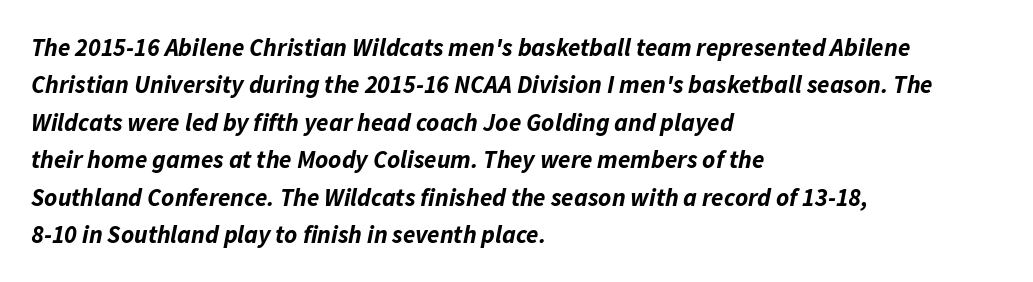
Each word holds together tightly as a unit, with standard inter-letter gaps. A student would call this left alignment; a typographer would say flush left, rag right. The passage shown leans; its letterforms are oblique. Any mark beneath the type? The region is blank. These words are printed bold, with thick strokes throughout. Normally led — the rows are evenly, conventionally spaced.
